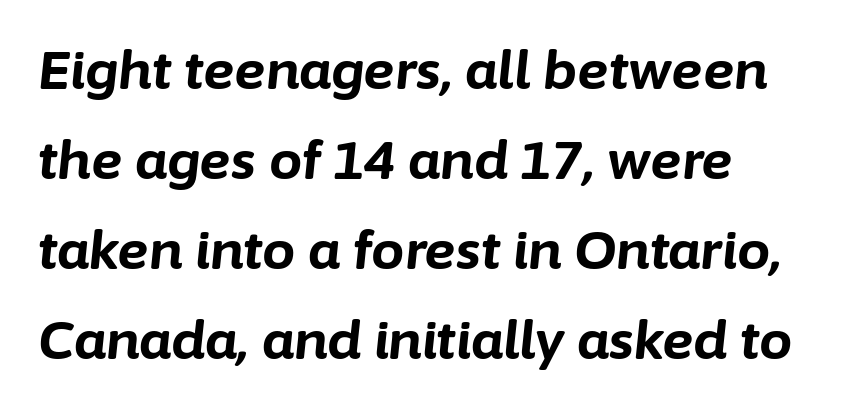
Emphasis by weight is at full strength: bold. Yep, that's italic — everything's leaning. The typesetter chose a ragged-right arrangement here. Here the designer chose a conventional face with non-uniform glyph widths. The gap between lines stays unmarked.
